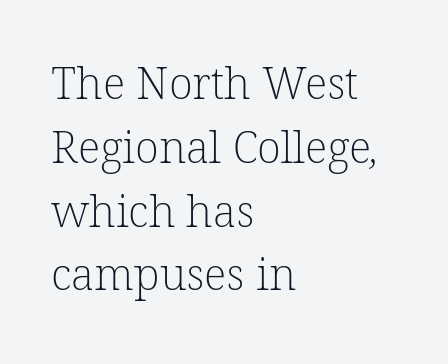
The image shows 44 px light serif type; set left-aligned, normal line spacing (1.45x), normal letter spacing, not underlined; low stroke contrast and a medium x-height.
